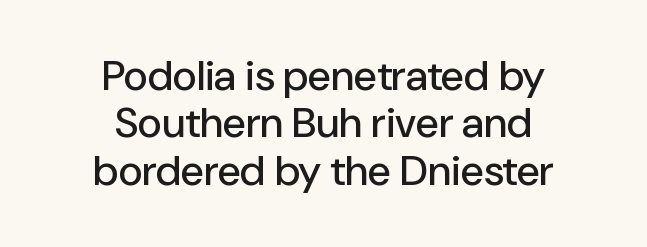
Q: Is the text italic (slanted)? A: No, it is upright.
Q: Is the typeface a serif or a sans-serif typeface? A: Sans-serif.
Q: Is the text underlined? A: No.
Q: How is the paragraph aligned? A: Centered.
Q: Is the spacing between letters normal or unusually wide? A: Normal.
Q: Is the spacing between lines tight, normal or loose? A: Tight.
Q: Width (condensed, normal, or wide)? A: Normal.
Q: Stroke contrast? A: Low.
Q: x-height? A: Medium.
Q: Monospaced? A: No.
